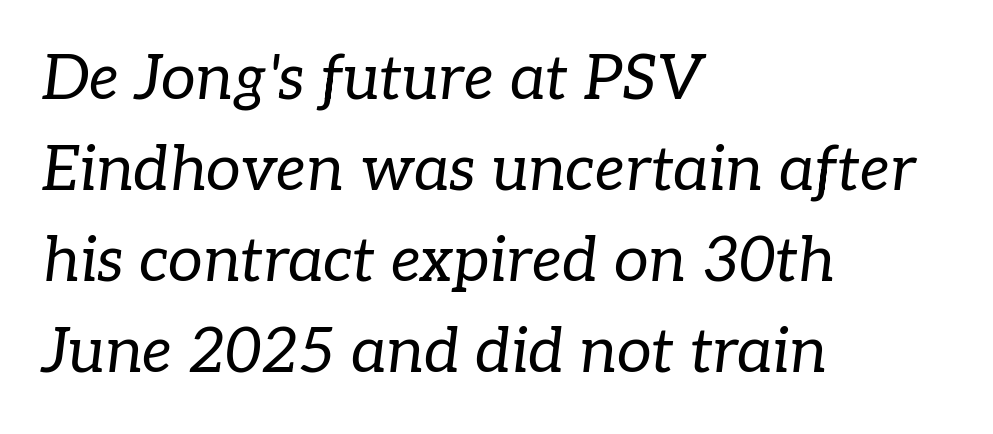
{"serif": "yes", "italic": "yes", "lean": "right", "slant_degrees": 7, "bold": "no", "weight": "regular", "width": "normal", "stroke_contrast": "low", "x_height": "medium", "monospaced": "no", "underline": "no", "align": "left", "line_spacing": "normal", "line_spacing_ratio": 1.47, "letter_spacing": "normal", "letter_spacing_em": 0.0, "glyph_px": 62}
